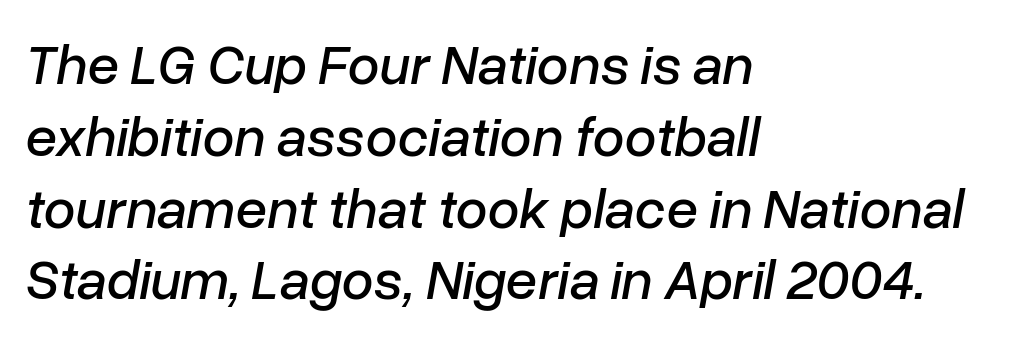
{"italic": "yes", "lean": "right", "slant_degrees": 10, "width": "normal", "stroke_contrast": "low", "x_height": "medium", "monospaced": "no", "underline": "no", "align": "left", "line_spacing": "normal", "line_spacing_ratio": 1.26, "letter_spacing": "normal", "letter_spacing_em": 0.0, "glyph_px": 57}
